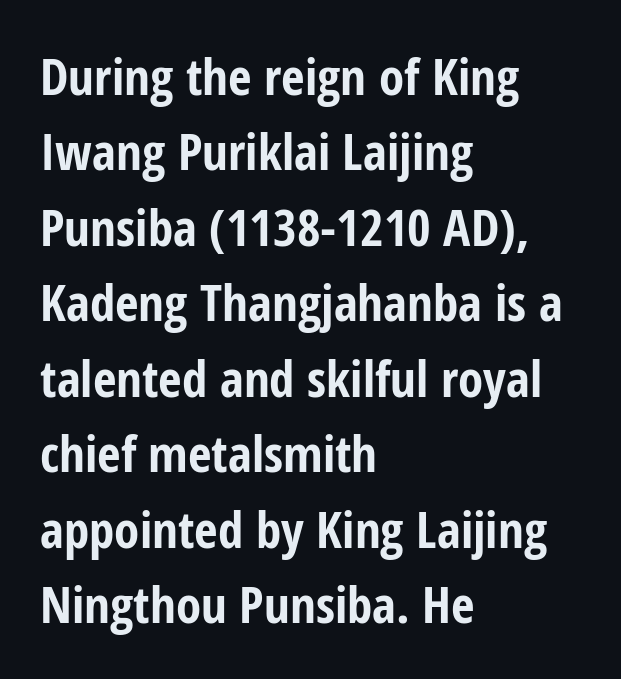
{"serif": "no", "italic": "no", "bold": "yes", "weight": "bold", "width": "condensed", "stroke_contrast": "low", "x_height": "medium", "monospaced": "no", "underline": "no", "align": "left", "line_spacing": "normal", "line_spacing_ratio": 1.48, "letter_spacing": "normal", "letter_spacing_em": 0.0, "glyph_px": 51}
